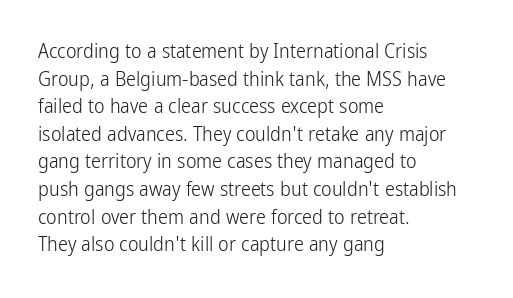
{"italic": "no", "bold": "no", "underline": "no", "align": "left", "line_spacing": "normal", "line_spacing_ratio": 1.38, "letter_spacing": "normal", "letter_spacing_em": 0.0, "glyph_px": 20}
